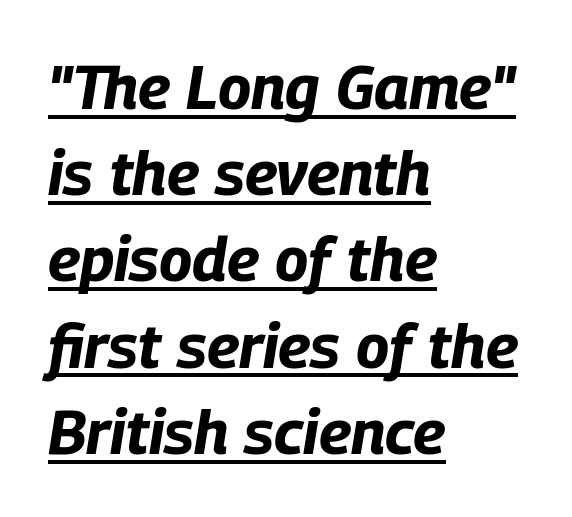
Line spacing here is normal. The tracking reads as untouched default to a designer's eye. There's an unmistakable incline to the writing here. Looks like regular typesetting: each glyph gets only the width it needs.
